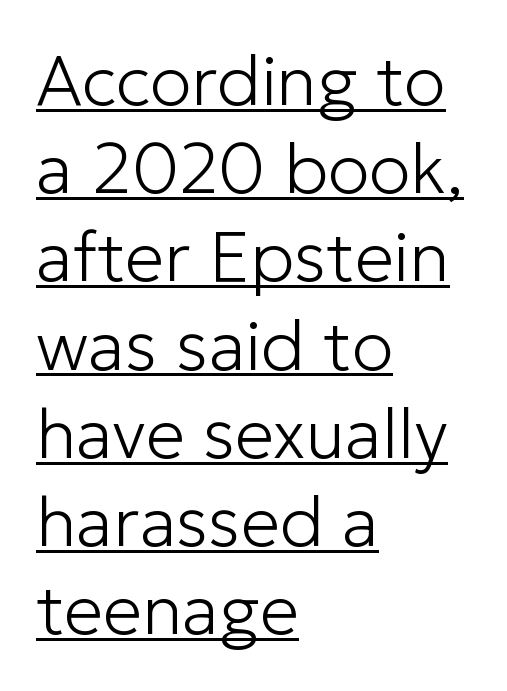
{"serif": "no", "italic": "no", "bold": "no", "weight": "light", "width": "normal", "stroke_contrast": "low", "x_height": "medium", "monospaced": "no", "underline": "yes", "align": "left", "line_spacing": "normal", "line_spacing_ratio": 1.26, "letter_spacing": "normal", "letter_spacing_em": 0.0, "glyph_px": 70}
